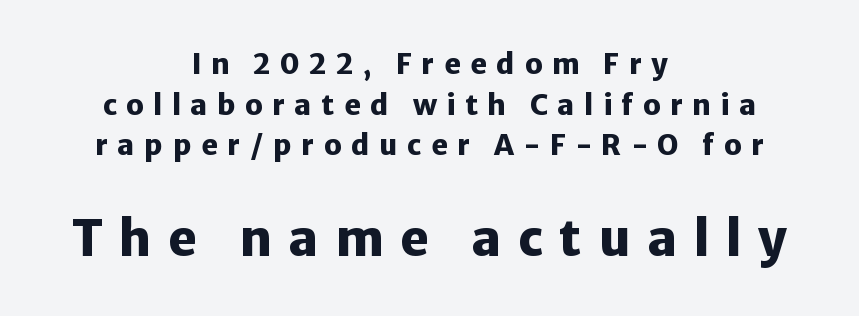
The image shows 49 px heavy sans-serif type, upright; set centered, normal line spacing (1.45x), unusually wide letter spacing (+0.34 em), not underlined; the second (bottom) block is 1.75x larger; low stroke contrast and a medium x-height.
